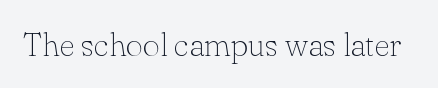
{"serif": "yes", "italic": "no", "bold": "no", "weight": "thin", "width": "normal", "stroke_contrast": "low", "x_height": "small", "monospaced": "no", "underline": "no", "letter_spacing": "normal", "letter_spacing_em": 0.0, "glyph_px": 33}
